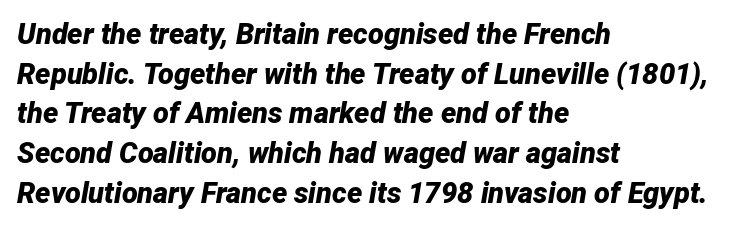
Q: Is the text bold? A: Yes.
Q: Is the text italic (slanted)? A: Yes, it leans right by about 12 degrees.
Q: Is the text underlined? A: No.
Q: How is the paragraph aligned? A: Left-aligned.
Q: Is the spacing between letters normal or unusually wide? A: Normal.
Q: Is the spacing between lines tight, normal or loose? A: Normal.
Q: Width (condensed, normal, or wide)? A: Normal.
Q: Stroke contrast? A: Low.
Q: x-height? A: Medium.
Q: Monospaced? A: No.
